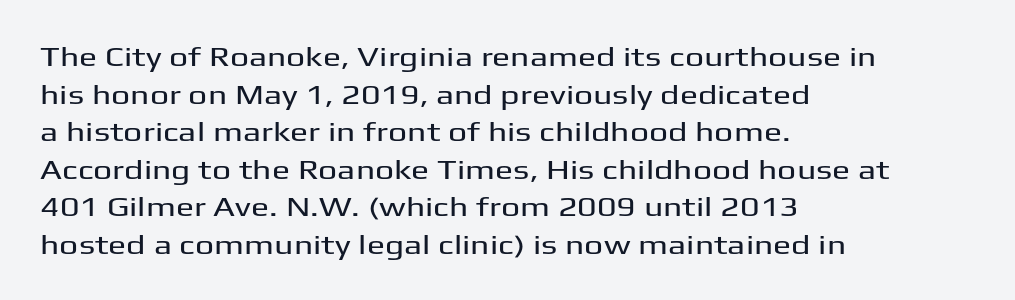
The image shows 27 px text type, upright; set left-aligned, normal line spacing (1.39x), normal letter spacing, not underlined.
